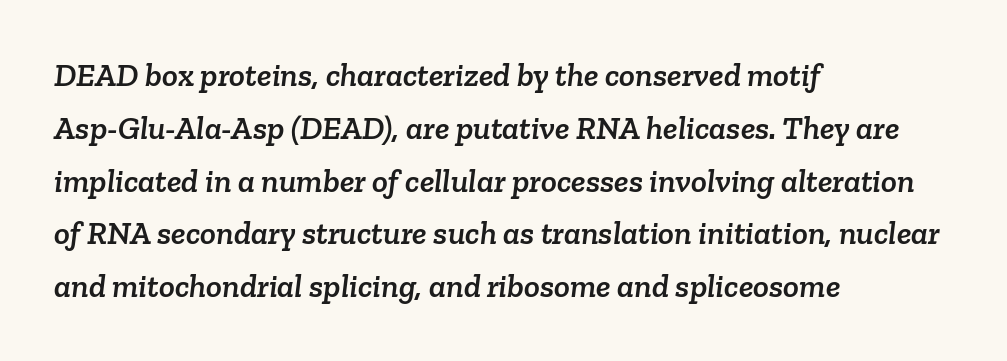
{"serif": "yes", "width": "normal", "stroke_contrast": "low", "x_height": "medium", "monospaced": "no", "underline": "no", "align": "left", "line_spacing": "normal", "line_spacing_ratio": 1.6, "letter_spacing": "normal", "letter_spacing_em": 0.0, "glyph_px": 33}
